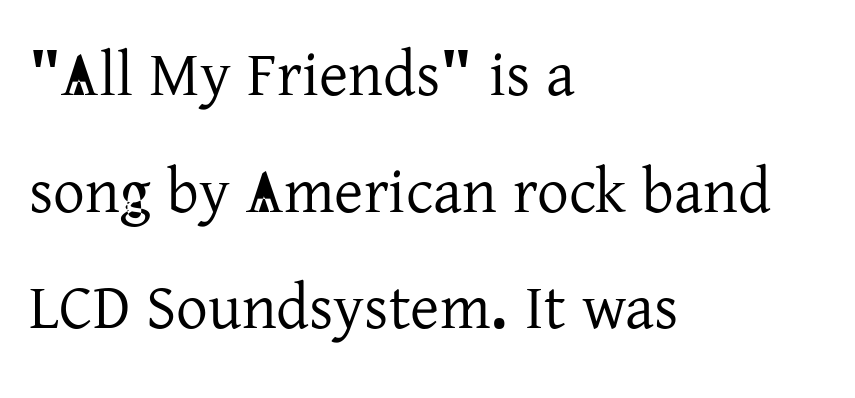
The image shows 63 px serif type, upright; set left-aligned, line spacing 1.85x, normal letter spacing, not underlined; low stroke contrast and a medium x-height.
